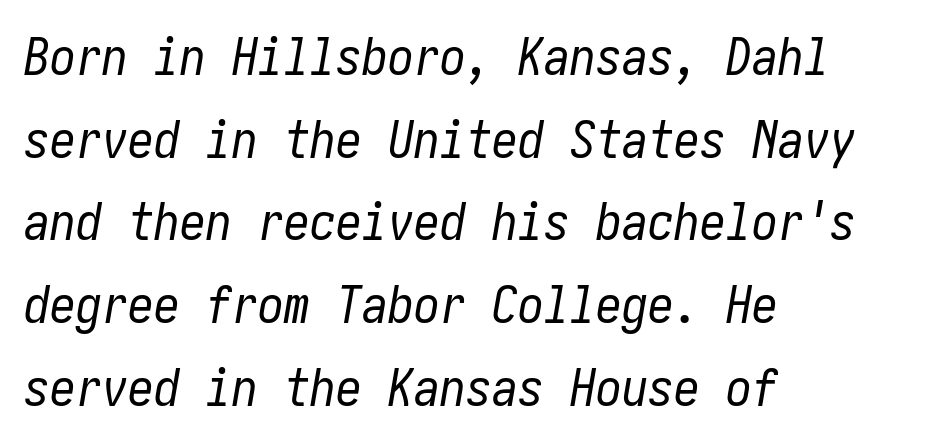
Leftover space on each line is placed entirely after the last word. Lines of text with bare space underneath. Each new line begins a customary step beneath the previous one. The axis of the letterforms is tilted away from vertical. Nothing heavy about these letters — not bold at all.
